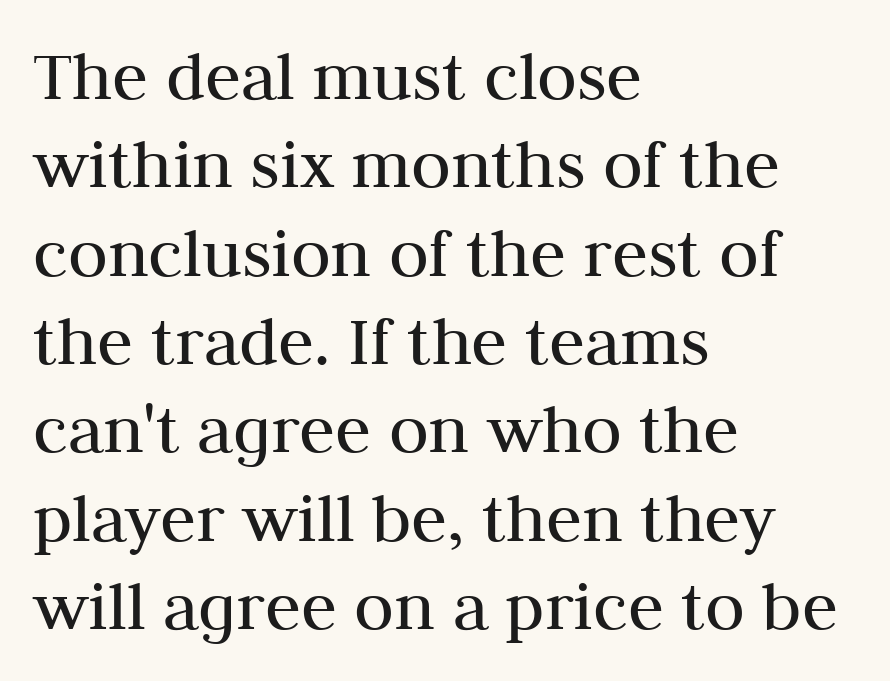
Q: Is the text bold? A: No.
Q: Is the text italic (slanted)? A: No, it is upright.
Q: Is the typeface a serif or a sans-serif typeface? A: Serif.
Q: Is the text underlined? A: No.
Q: How is the paragraph aligned? A: Left-aligned.
Q: Is the spacing between letters normal or unusually wide? A: Normal.
Q: Width (condensed, normal, or wide)? A: Normal.
Q: Stroke contrast? A: Medium.
Q: x-height? A: Medium.
Q: Monospaced? A: No.
